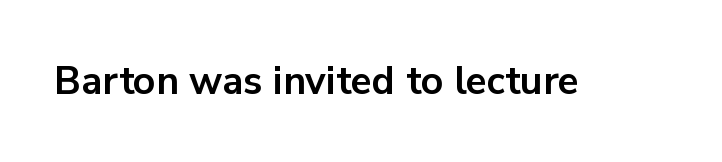
{"serif": "no", "italic": "no", "bold": "yes", "weight": "bold", "width": "normal", "stroke_contrast": "low", "x_height": "medium", "monospaced": "no", "underline": "no", "letter_spacing": "normal", "letter_spacing_em": 0.0, "glyph_px": 39}
